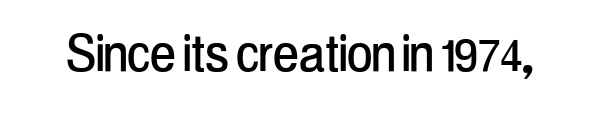
{"serif": "no", "italic": "no", "width": "condensed", "stroke_contrast": "low", "x_height": "medium", "monospaced": "no", "underline": "no", "letter_spacing": "normal", "letter_spacing_em": 0.0, "glyph_px": 61}
